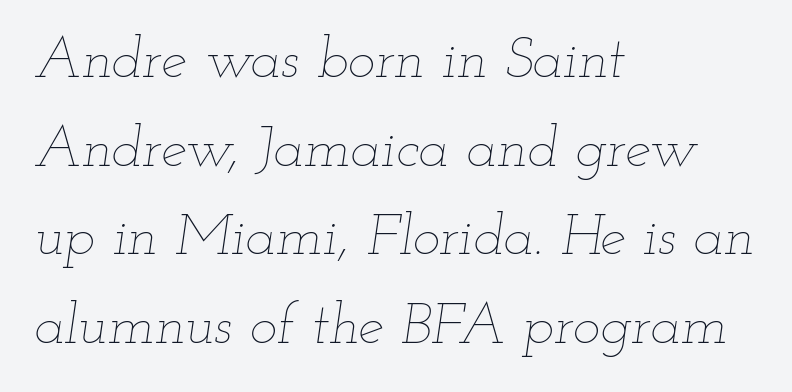
The image shows 58 px thin, wide type, italic (leaning right); set left-aligned, normal line spacing (1.53x), normal letter spacing, not underlined; low stroke contrast and a small x-height.
